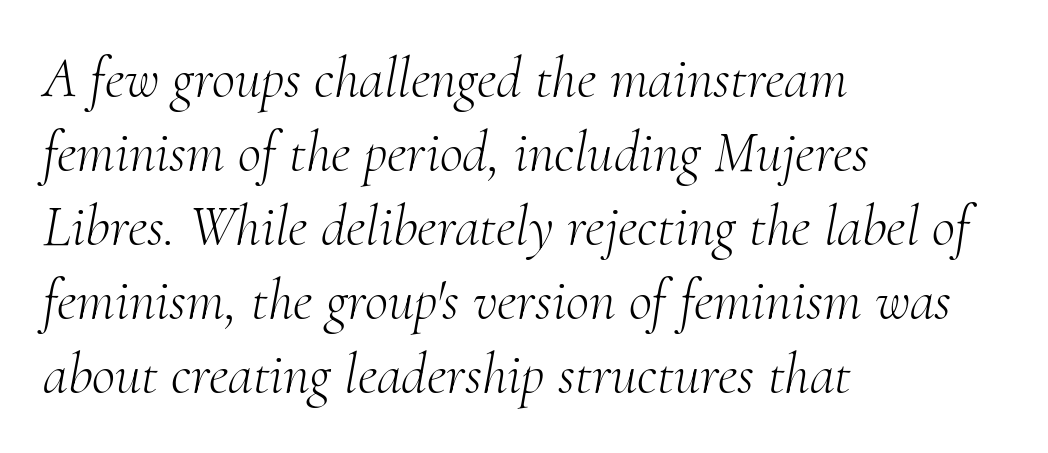
Q: Is the text bold? A: No.
Q: Is the text italic (slanted)? A: Yes, it leans right by about 10 degrees.
Q: Is the typeface a serif or a sans-serif typeface? A: Serif.
Q: Is the text underlined? A: No.
Q: How is the paragraph aligned? A: Left-aligned.
Q: Is the spacing between letters normal or unusually wide? A: Normal.
Q: Is the spacing between lines tight, normal or loose? A: Normal.
Q: Width (condensed, normal, or wide)? A: Normal.
Q: Stroke contrast? A: Medium.
Q: x-height? A: Small.
Q: Monospaced? A: No.
